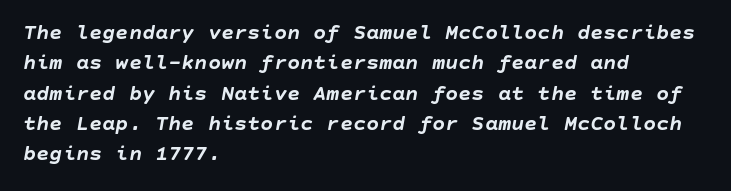
The image shows 22 px bold type, italic (leaning right); set left-aligned, normal line spacing (1.38x), normal letter spacing, not underlined.
